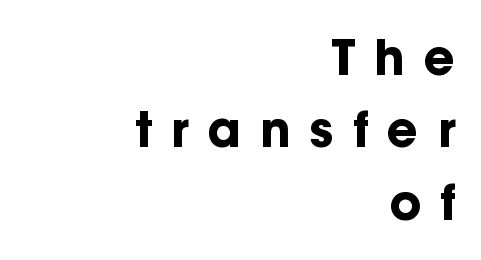
In terms of posture, this sample is upright. Teacher's note: observe the even right margin — that is flush-right alignment. The line texture is sparse and dotted thanks to wide tracking. What weight is shown? A full bold with thick strokes.
